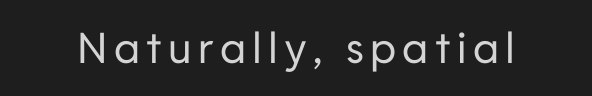
{"serif": "no", "italic": "no", "bold": "no", "weight": "regular", "width": "normal", "stroke_contrast": "low", "x_height": "medium", "monospaced": "no", "underline": "no", "glyph_px": 42}
